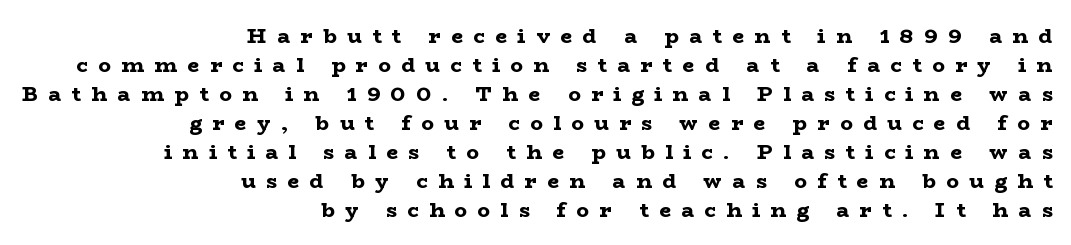
The sample has been set heavy, in full bold. Caption: expanded tracking, letters set apart. This is the regular roman posture of the typeface. Just letters on the line, the space beneath them empty. Vertically, the passage feels balanced, rows spaced as you'd expect. Layout note: lines flush right.
